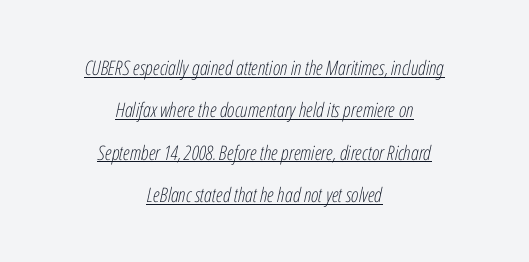
The image shows 20 px text type, italic (leaning right); set centered, loose line spacing (2.12x), normal letter spacing, underlined.
